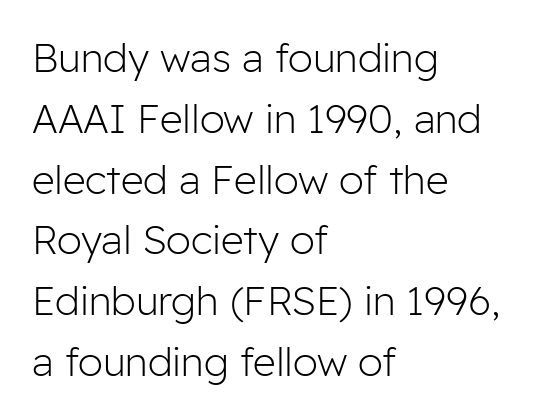
{"serif": "no", "italic": "no", "bold": "no", "weight": "light", "width": "normal", "stroke_contrast": "low", "x_height": "medium", "monospaced": "no", "underline": "no", "align": "left", "line_spacing": "normal", "line_spacing_ratio": 1.52, "letter_spacing": "normal", "letter_spacing_em": 0.0, "glyph_px": 40}
